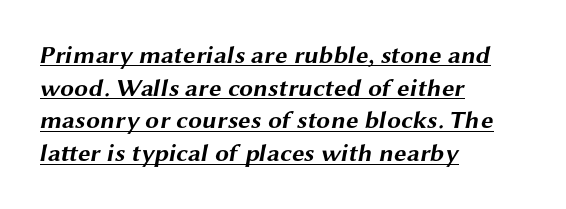
{"bold": "yes", "underline": "yes", "align": "left", "line_spacing": "normal", "line_spacing_ratio": 1.31, "letter_spacing": "normal", "letter_spacing_em": 0.0, "glyph_px": 25}
